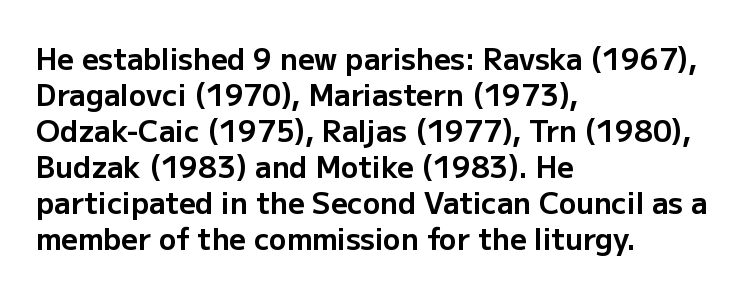
{"serif": "no", "italic": "no", "bold": "yes", "weight": "bold", "width": "normal", "stroke_contrast": "low", "x_height": "medium", "monospaced": "no", "underline": "no", "align": "left", "line_spacing_ratio": 1.24, "letter_spacing": "normal", "letter_spacing_em": 0.0, "glyph_px": 29}
